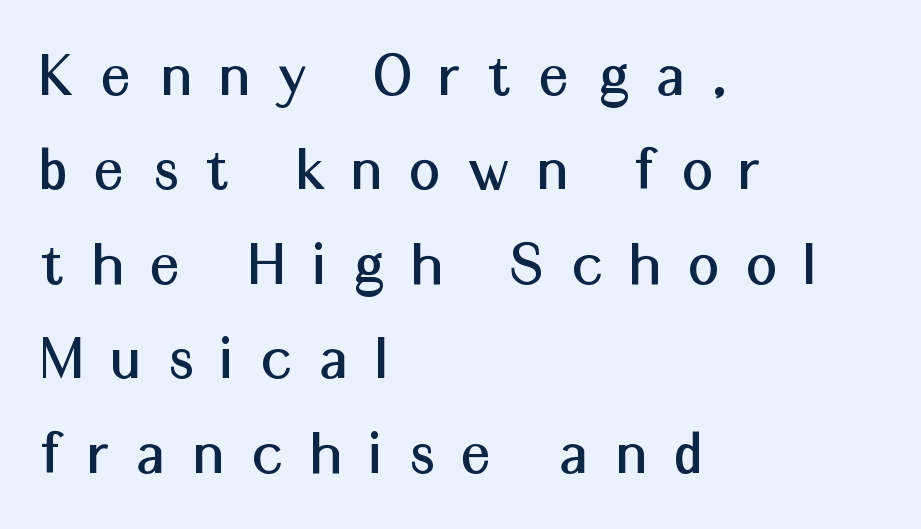
{"serif": "no", "italic": "no", "width": "normal", "stroke_contrast": "medium", "x_height": "medium", "monospaced": "no", "underline": "no", "align": "left", "line_spacing": "normal", "line_spacing_ratio": 1.43, "letter_spacing": "wide", "letter_spacing_em": 0.44, "glyph_px": 66}
